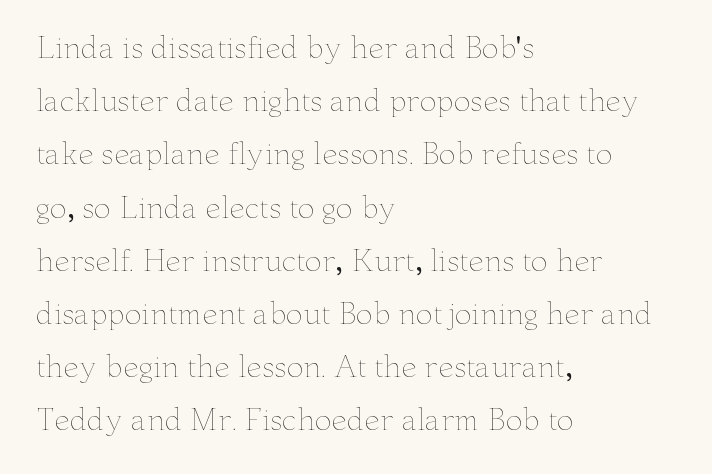
Do the characters align in a grid? No, the font is proportional. The passage shown has conventional tracking throughout. Style check: upright. What's the leading like? Stretched, with rows far apart.
